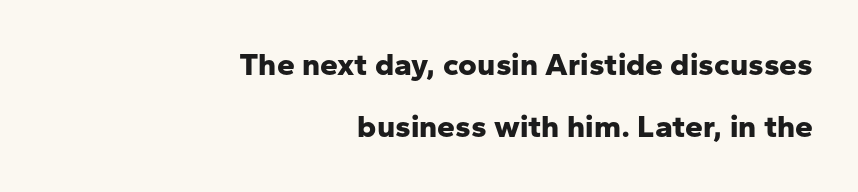
The area under the type is left untouched. Notice how the stems are strictly vertical — no italics here. The letters carry no serifs — their stems end cleanly without finishing strokes. Honestly, the rows look like they've been pulled way apart. Stroke thickness is high; the sample reads as a true bold. Alignment: flush right.
